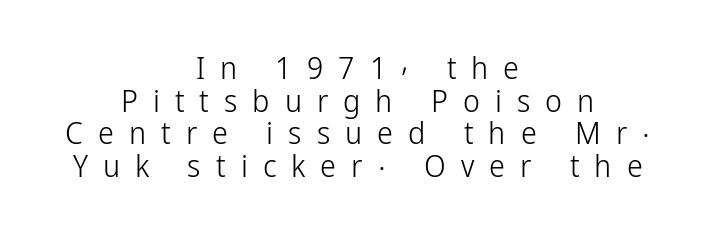
The passage is arranged like a title page — every line centered. Tightly led — the rows are bunched. Any mark beneath the type? The region is blank. Note the varied advance widths — an 'i' is clearly narrower than an 'm'.
